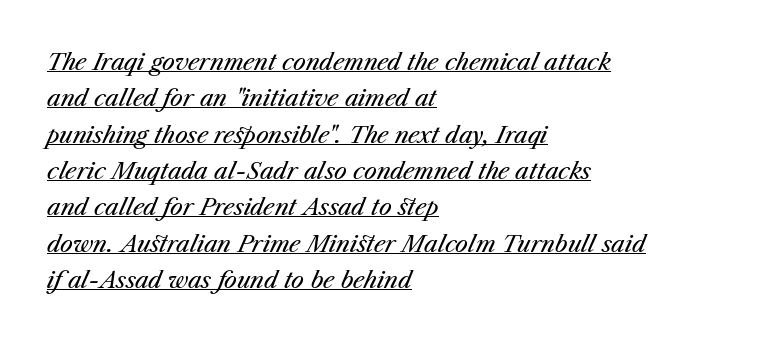
{"italic": "yes", "lean": "right", "slant_degrees": 23, "bold": "no", "underline": "yes", "align": "left", "line_spacing": "normal", "line_spacing_ratio": 1.58, "letter_spacing": "normal", "letter_spacing_em": 0.0, "glyph_px": 23}
